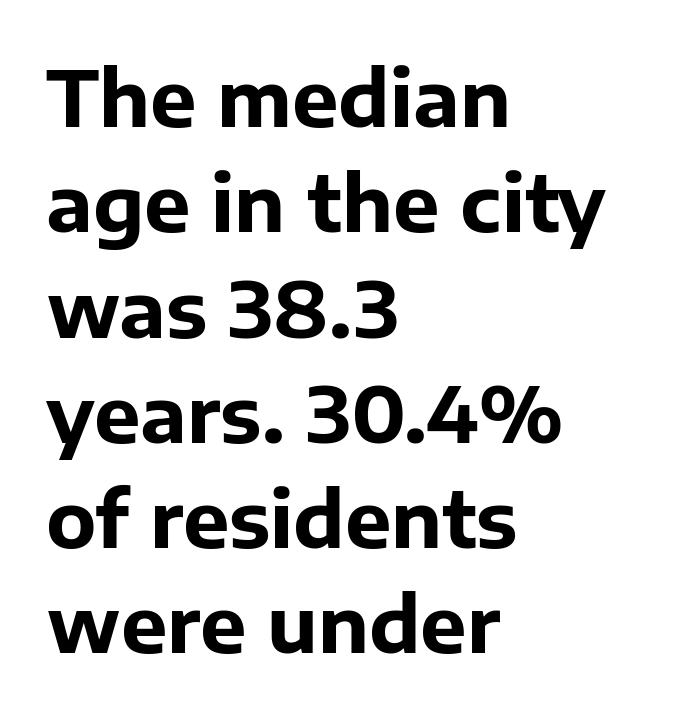
In terms of posture, this sample is upright. Unmarked baselines from the first word to the last. A typesetter would call this zero additional tracking. Plenty of ink on the page — the face is bold.
